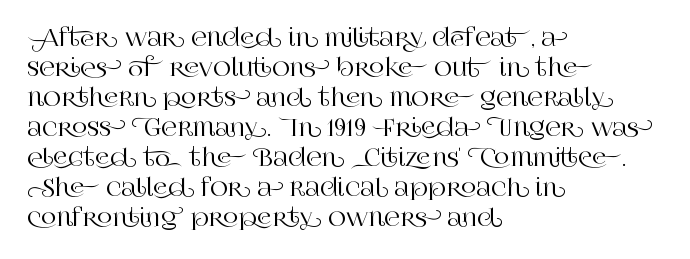
The lines in this sample share a left origin and differ only in where they stop. Tracking here is standard; glyphs follow each other at the usual distance. How would I describe the line gaps? Plain and ordinary. You can tell it's not italic because the verticals are truly vertical.
